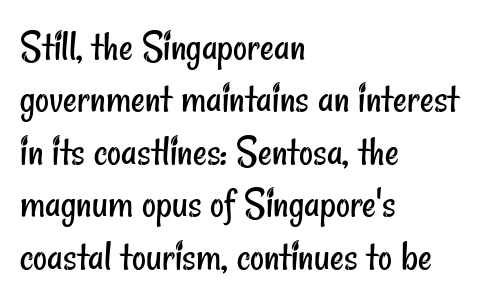
The image shows 43 px regular-weight, condensed sans-serif type; set left-aligned, line spacing 1.22x, normal letter spacing, not underlined; low stroke contrast and a small x-height.
